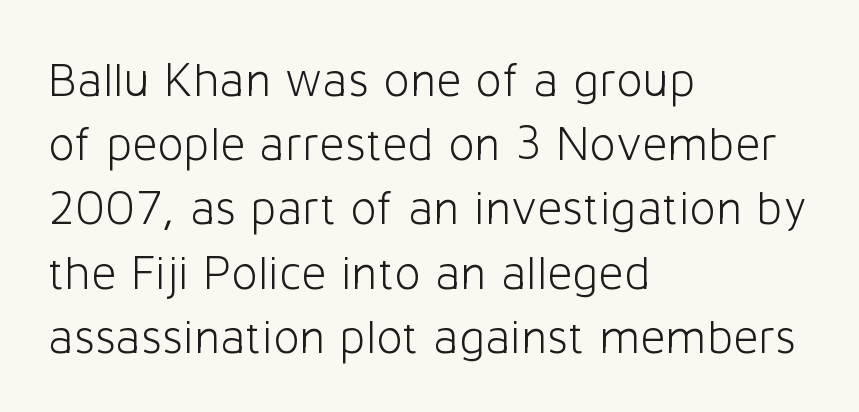
The image shows 49 px light sans-serif type, upright; set left-aligned, normal line spacing (1.31x), normal letter spacing, not underlined; low stroke contrast and a medium x-height.
